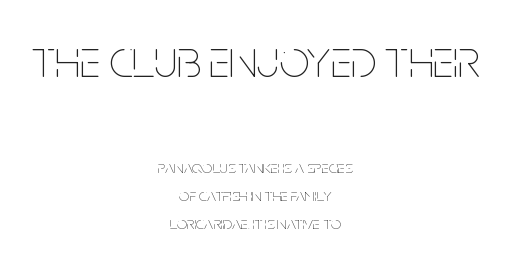
The image shows 53 px thin, condensed type, upright; set centered, normal line spacing (1.57x), normal letter spacing, not underlined; the first (top) block is 2.94x larger; low stroke contrast and a large x-height.
